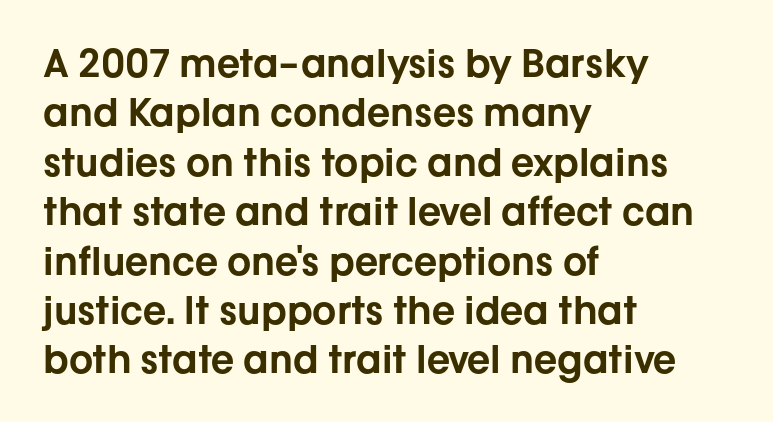
The image shows 38 px sans-serif type, upright; set left-aligned, normal line spacing (1.3x), normal letter spacing, not underlined; low stroke contrast and a medium x-height.
